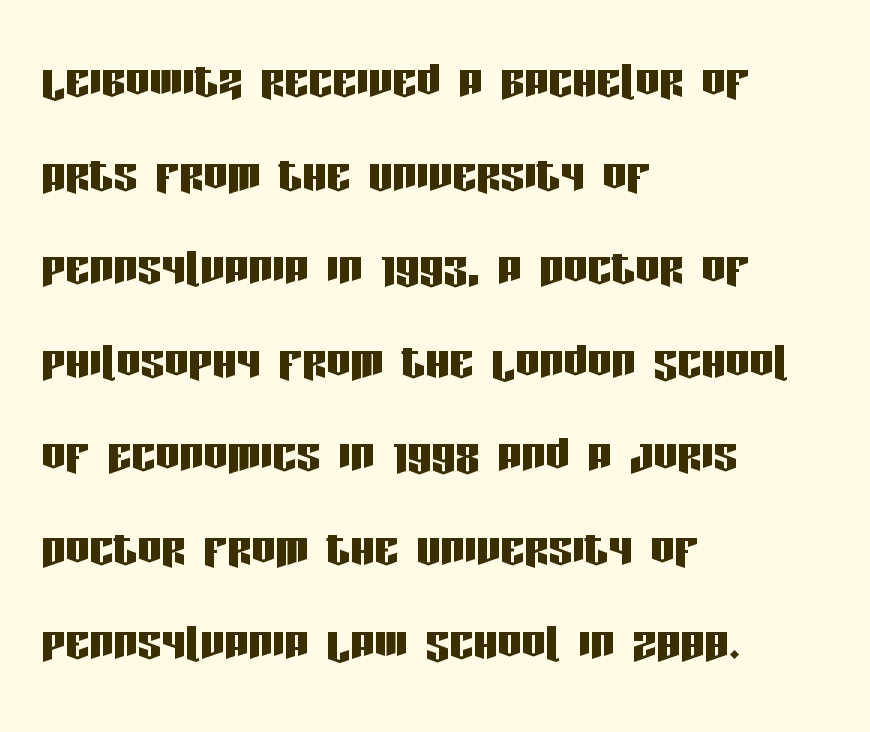
In terms of letterform style, serifs are entirely absent. Does extra space separate the letters? No, they use regular spacing. Is there any slant? The stems are plumb. Decoration check: the copy has no underline. Layout note: lines flush left.
